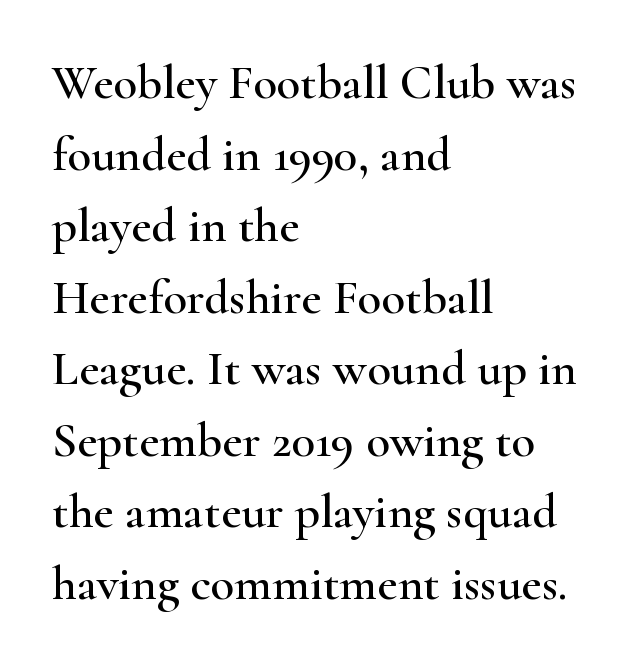
Plain, unruled lines of type. Looks like regular typesetting: each glyph gets only the width it needs. Nobody touched the tracking dial on this one. Unlike italic type, these characters show no tilt at all.
